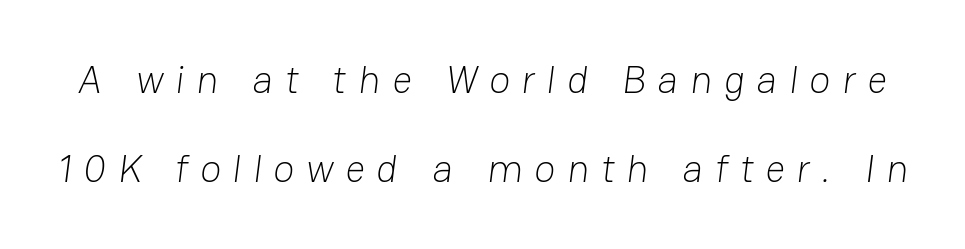
Q: Is the text bold? A: No.
Q: Is the typeface a serif or a sans-serif typeface? A: Sans-serif.
Q: Is the text underlined? A: No.
Q: Is the spacing between letters normal or unusually wide? A: Unusually wide.
Q: Is the spacing between lines tight, normal or loose? A: Loose.
Q: Width (condensed, normal, or wide)? A: Normal.
Q: Stroke contrast? A: Low.
Q: x-height? A: Medium.
Q: Monospaced? A: No.
